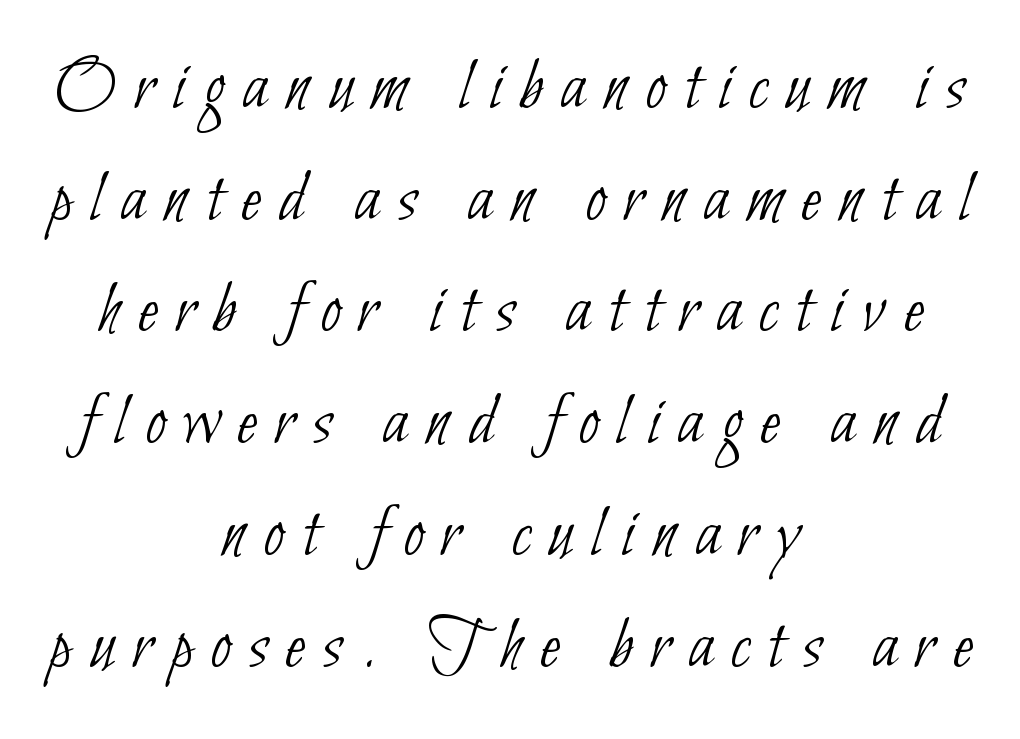
Letter spacing: wide. The zone under the glyphs is completely vacant. The lines sit at an ordinary, default distance from one another. To sum up the face: it is a sans, with no serifs. Character widths vary here, with narrow letters taking less room than wide ones. Bold? No — there's no thickening of the strokes.
